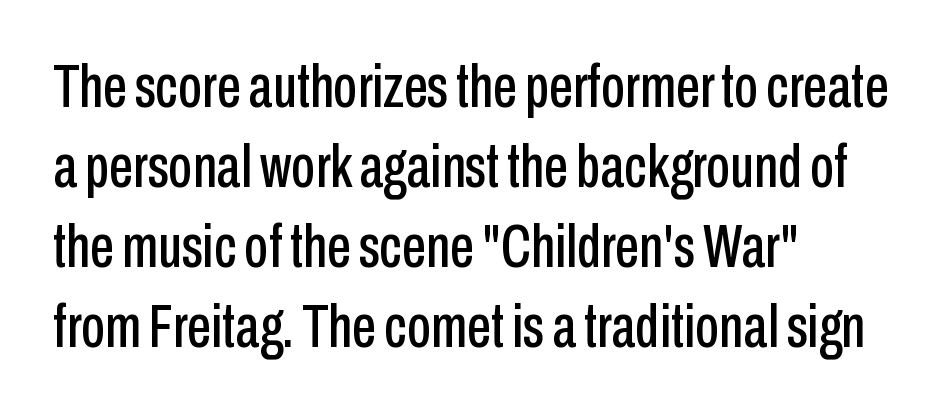
Q: Is the text italic (slanted)? A: No, it is upright.
Q: Is the typeface a serif or a sans-serif typeface? A: Sans-serif.
Q: Is the text underlined? A: No.
Q: How is the paragraph aligned? A: Left-aligned.
Q: Is the spacing between letters normal or unusually wide? A: Normal.
Q: Is the spacing between lines tight, normal or loose? A: Normal.
Q: Width (condensed, normal, or wide)? A: Condensed.
Q: Stroke contrast? A: Low.
Q: x-height? A: Medium.
Q: Monospaced? A: No.
